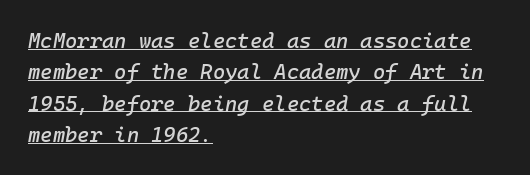
Q: Is the text italic (slanted)? A: Yes, it leans right by about 10 degrees.
Q: Is the text underlined? A: Yes.
Q: How is the paragraph aligned? A: Left-aligned.
Q: Is the spacing between letters normal or unusually wide? A: Normal.
Q: Is the spacing between lines tight, normal or loose? A: Normal.
